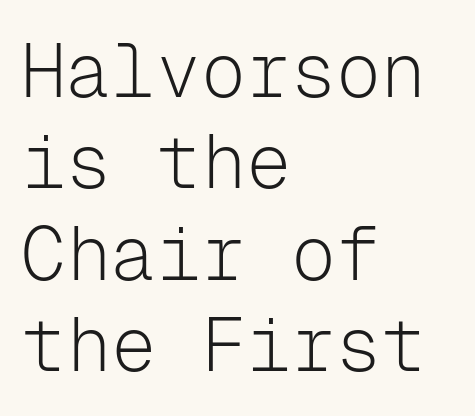
{"serif": "no", "italic": "no", "bold": "no", "weight": "light", "width": "normal", "stroke_contrast": "low", "x_height": "medium", "monospaced": "yes", "underline": "no", "align": "left", "line_spacing_ratio": 1.22, "letter_spacing": "normal", "letter_spacing_em": 0.0, "glyph_px": 75}
